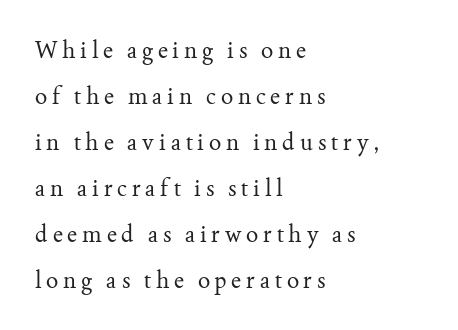
Inter-character spacing is expanded well beyond the font's built-in metrics. Compared with a typical body face, this is equally light or lighter still. The foot of each line stays bare and open. Reading down the block, your eye returns to a fixed left position each line.
